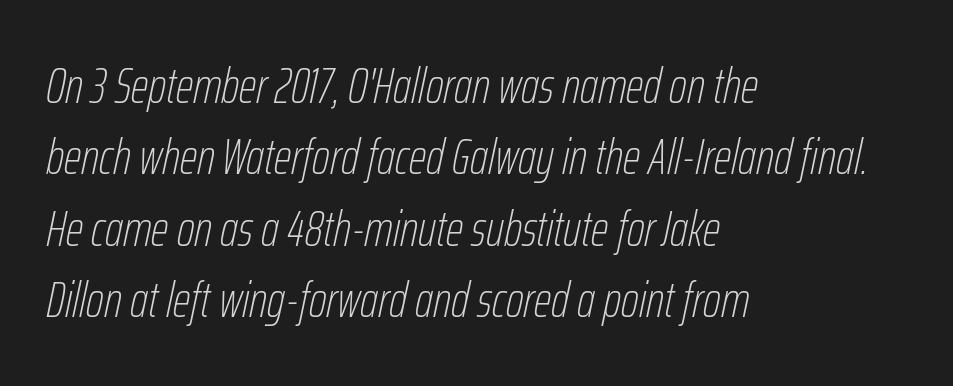
Regular leading. Lines of text with bare space underneath. Each word holds together tightly as a unit, with standard inter-letter gaps. The rag falls on the right side of this text block. Varying glyph widths throughout — classic text-font behaviour. No chunkiness to these letters — they're not bold.
